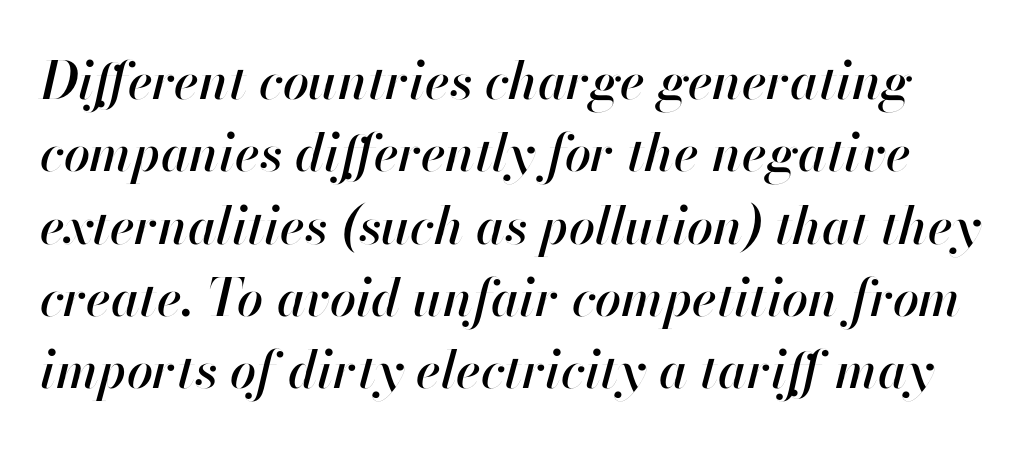
{"italic": "yes", "lean": "right", "slant_degrees": 13, "width": "normal", "stroke_contrast": "high", "x_height": "small", "monospaced": "no", "underline": "no", "line_spacing": "normal", "line_spacing_ratio": 1.39, "letter_spacing": "normal", "letter_spacing_em": 0.0, "glyph_px": 52}
